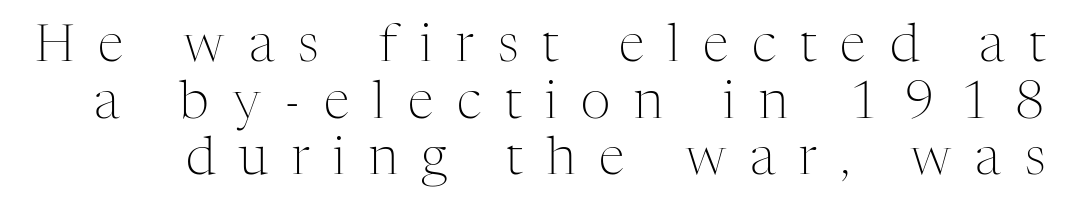
Look at the tracking — it's clearly loosened, letters drifting apart. This rendering features lettering with no underline. Here the designer chose a conventional face with non-uniform glyph widths. Regarding leading, the lines here are crowded together. The font's upright variant was chosen for this text. The passage shown is typeset with a serif family.
